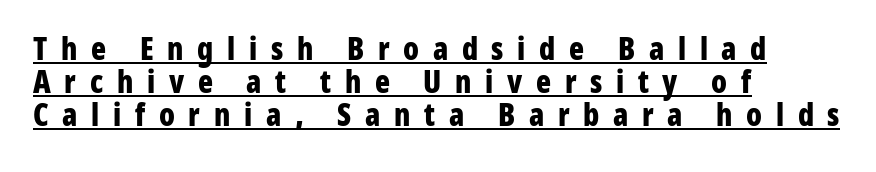
Q: Is the text bold? A: Yes.
Q: Is the text italic (slanted)? A: No, it is upright.
Q: Is the typeface a serif or a sans-serif typeface? A: Sans-serif.
Q: Is the text underlined? A: Yes.
Q: How is the paragraph aligned? A: Left-aligned.
Q: Is the spacing between letters normal or unusually wide? A: Unusually wide.
Q: Is the spacing between lines tight, normal or loose? A: Tight.
Q: Width (condensed, normal, or wide)? A: Condensed.
Q: Stroke contrast? A: Low.
Q: x-height? A: Medium.
Q: Monospaced? A: No.
